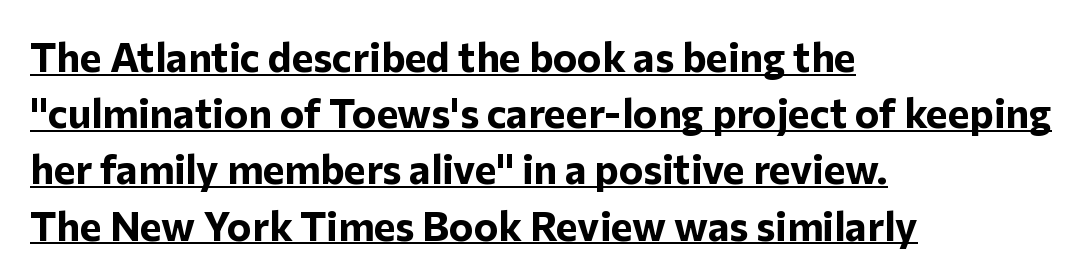
Vertical strokes here are truly vertical. Letter spacing: default. The face used here is proportionally spaced, like ordinary book or web type. The glyphs have the mass of a bold cut. Does the copy run flush right? No — it runs flush left.
